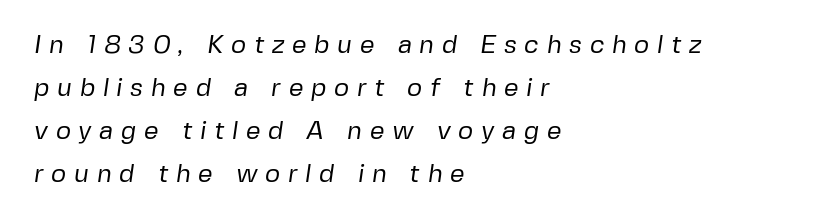
The image shows 26 px text type; set left-aligned, normal line spacing (1.65x), unusually wide letter spacing (+0.29 em), not underlined.
